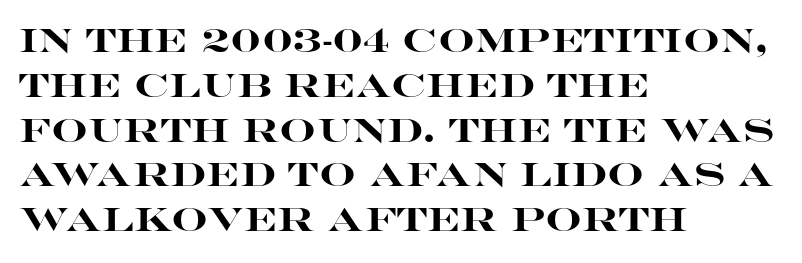
Q: Is the text bold? A: Yes.
Q: Is the text italic (slanted)? A: No, it is upright.
Q: Is the typeface a serif or a sans-serif typeface? A: Serif.
Q: Is the text underlined? A: No.
Q: How is the paragraph aligned? A: Left-aligned.
Q: Is the spacing between letters normal or unusually wide? A: Normal.
Q: Is the spacing between lines tight, normal or loose? A: Normal.
Q: Width (condensed, normal, or wide)? A: Wide.
Q: Stroke contrast? A: High.
Q: x-height? A: Large.
Q: Monospaced? A: No.
